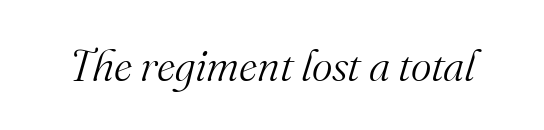
Counters stay open thanks to moderate or lighter strokes. Looks like regular typesetting: each glyph gets only the width it needs. This is serif lettering, the kind often seen in printed books. Short note: letters normally spaced. The glyphs are unaccompanied by any horizontal stroke below them.
